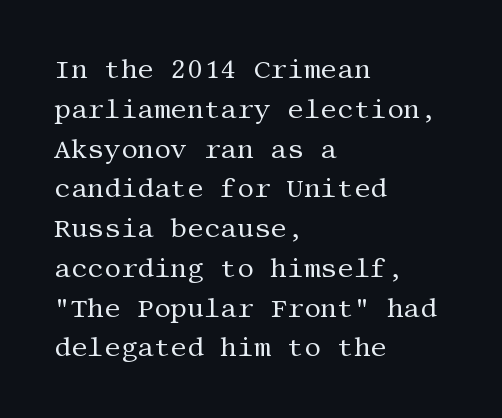
The image shows 26 px text type, upright; set left-aligned, normal line spacing (1.53x), normal letter spacing, not underlined.
